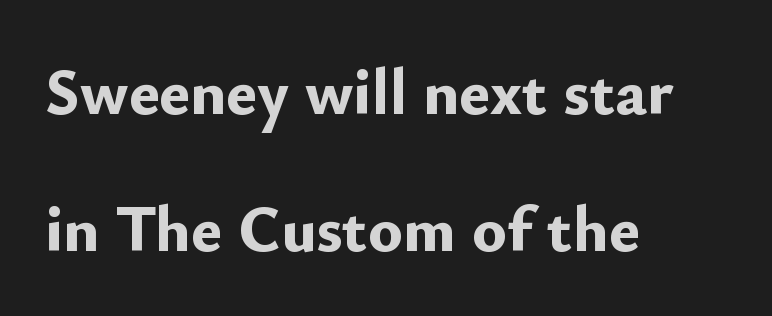
The image shows 65 px bold sans-serif type, upright; set left-aligned, loose line spacing (2.11x), normal letter spacing, not underlined; low stroke contrast and a small x-height.
